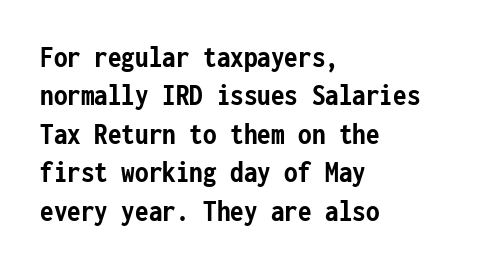
Italic: no, the glyphs are upright roman. Think of a typewriter: that constant character pitch is what you see here. Heavy-handed strokes throughout: this text is bold. The gap between lines stays unmarked. The letters carry no serifs — their stems end cleanly without finishing strokes.
